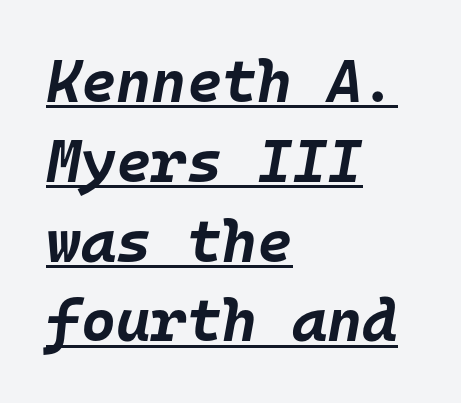
The image shows 60 px bold type, italic (leaning right), monospaced; set left-aligned, normal line spacing (1.33x), normal letter spacing, underlined; low stroke contrast and a large x-height.
